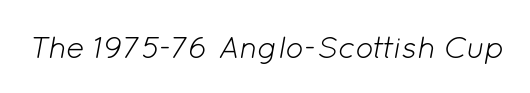
Q: Is the text bold? A: No.
Q: Is the text italic (slanted)? A: Yes, it leans right by about 12 degrees.
Q: Is the text underlined? A: No.
Q: Is the spacing between letters normal or unusually wide? A: Normal.
Q: Width (condensed, normal, or wide)? A: Normal.
Q: Stroke contrast? A: Low.
Q: x-height? A: Medium.
Q: Monospaced? A: No.
